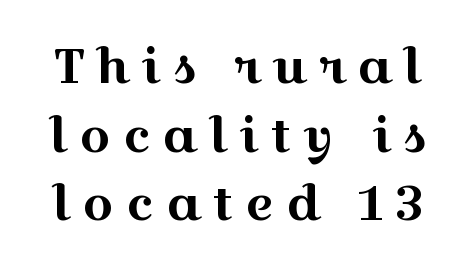
Q: Is the text italic (slanted)? A: No, it is upright.
Q: Is the typeface a serif or a sans-serif typeface? A: Serif.
Q: Is the text underlined? A: No.
Q: Is the spacing between letters normal or unusually wide? A: Unusually wide.
Q: Is the spacing between lines tight, normal or loose? A: Normal.
Q: Width (condensed, normal, or wide)? A: Wide.
Q: x-height? A: Medium.
Q: Monospaced? A: No.
